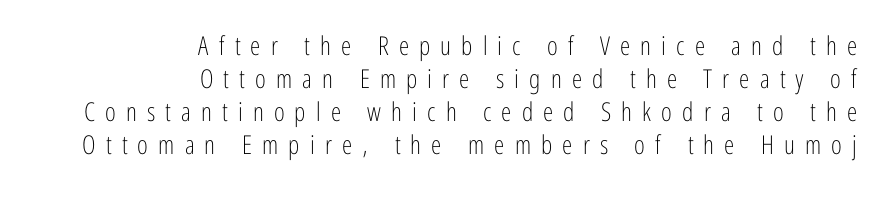
The image shows 26 px text type, upright; set right-aligned, normal line spacing (1.27x), unusually wide letter spacing (+0.39 em), not underlined.
